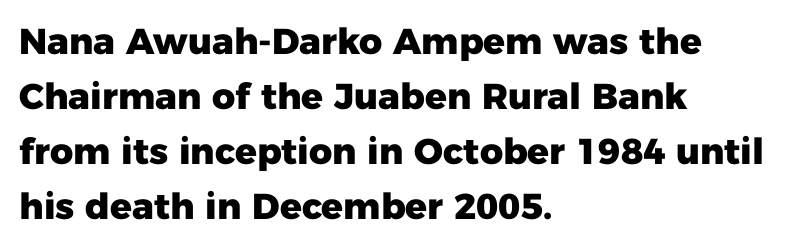
Q: Is the text bold? A: Yes.
Q: Is the text italic (slanted)? A: No, it is upright.
Q: Is the typeface a serif or a sans-serif typeface? A: Sans-serif.
Q: Is the text underlined? A: No.
Q: How is the paragraph aligned? A: Left-aligned.
Q: Is the spacing between letters normal or unusually wide? A: Normal.
Q: Is the spacing between lines tight, normal or loose? A: Normal.
Q: Width (condensed, normal, or wide)? A: Normal.
Q: Stroke contrast? A: Low.
Q: x-height? A: Medium.
Q: Monospaced? A: No.
